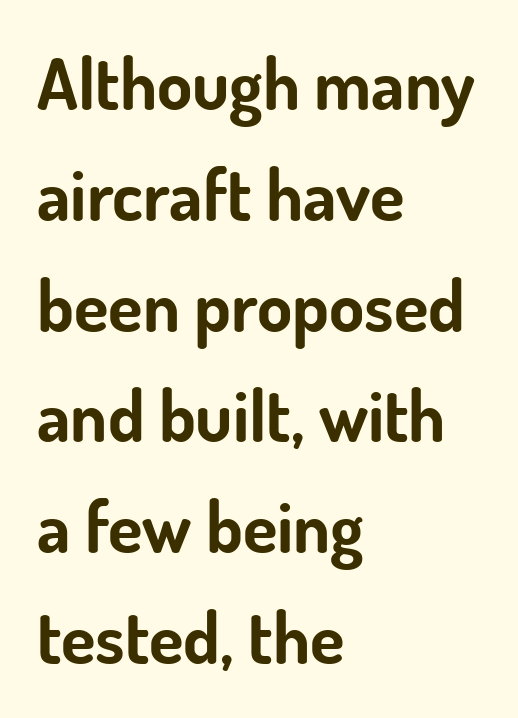
{"serif": "no", "italic": "no", "bold": "yes", "weight": "bold", "width": "normal", "stroke_contrast": "low", "x_height": "small", "monospaced": "no", "underline": "no", "align": "left", "line_spacing": "normal", "line_spacing_ratio": 1.56, "letter_spacing": "normal", "letter_spacing_em": 0.0, "glyph_px": 71}
